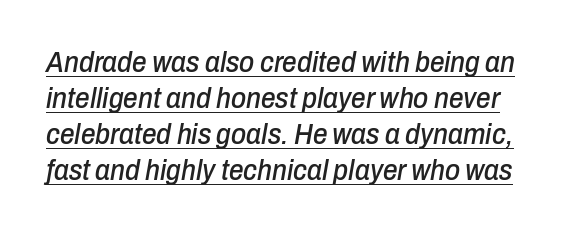
{"italic": "yes", "lean": "right", "slant_degrees": 10, "width": "condensed", "stroke_contrast": "low", "x_height": "medium", "monospaced": "no", "underline": "yes", "line_spacing_ratio": 1.24, "letter_spacing": "normal", "letter_spacing_em": 0.0, "glyph_px": 29}
